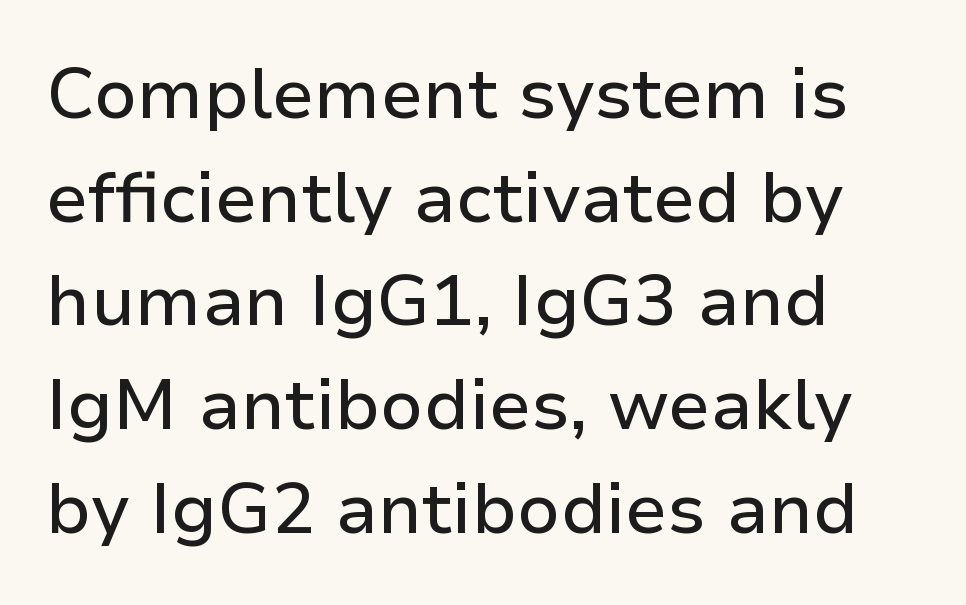
Character widths vary here, with narrow letters taking less room than wide ones. In terms of leading, this rendering sits right in the middle. Where is the straight margin? On the left. The lettering holds an erect, upright posture throughout. Between one letter and the next there's only the usual sliver of space.
